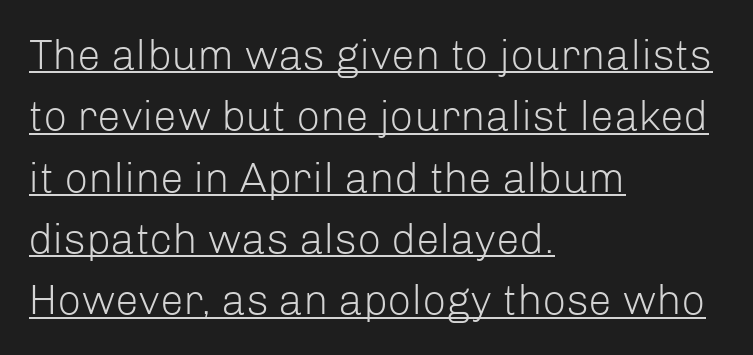
Style check: upright. Leading matches the norm, producing a regular column. Glance below the letters and you will spot a drawn line. The face looks like a standard text weight, possibly lighter.
